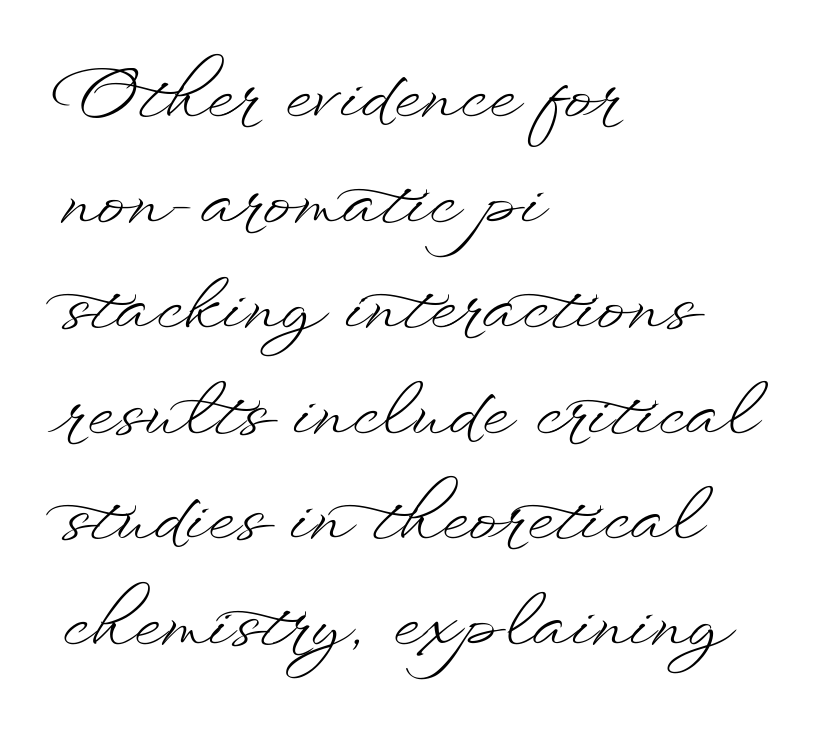
The image shows 69 px light, wide type; set left-aligned, normal line spacing (1.53x), normal letter spacing, not underlined; low stroke contrast and a small x-height.
